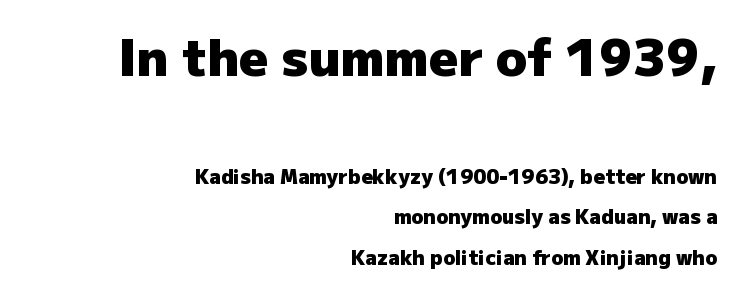
The image shows 51 px heavy sans-serif type, upright; set right-aligned, loose line spacing (2.02x), normal letter spacing, not underlined; the first (top) block is 2.55x larger; low stroke contrast and a medium x-height.
